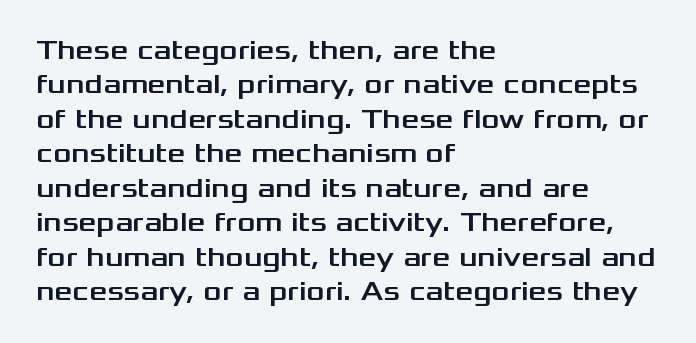
{"serif": "no", "italic": "no", "width": "wide", "stroke_contrast": "medium", "x_height": "medium", "monospaced": "no", "underline": "no", "align": "left", "line_spacing_ratio": 1.23, "letter_spacing": "normal", "letter_spacing_em": 0.0, "glyph_px": 28}
